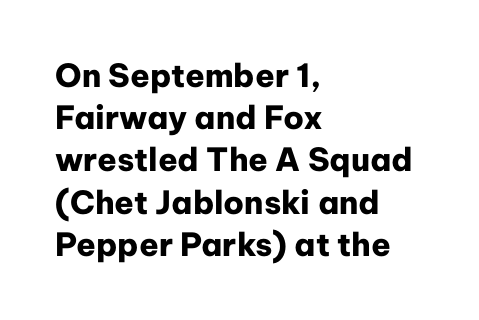
Caption: standard tracking, unaltered. A typesetter would mark this as roman, not italic. These lines are composed in type without serifs. Leading matches the norm, producing a regular column.
